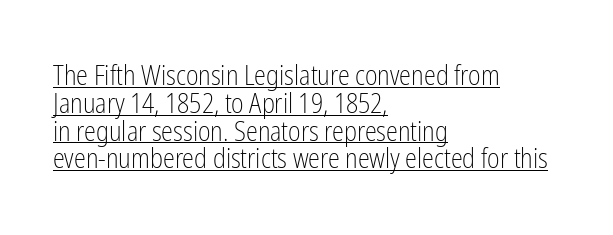
Q: Is the text bold? A: No.
Q: Is the text italic (slanted)? A: No, it is upright.
Q: Is the text underlined? A: Yes.
Q: How is the paragraph aligned? A: Left-aligned.
Q: Is the spacing between letters normal or unusually wide? A: Normal.
Q: Is the spacing between lines tight, normal or loose? A: Tight.
